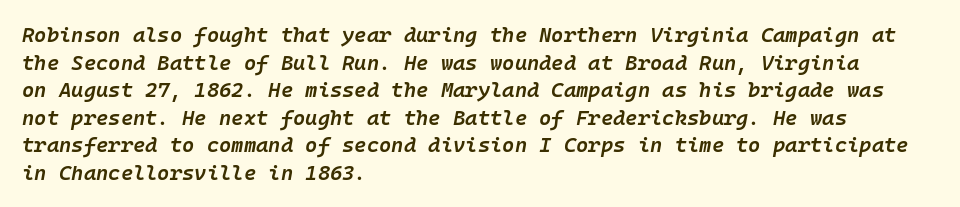
{"italic": "yes", "lean": "right", "slant_degrees": 10, "bold": "semi", "underline": "no", "align": "left", "line_spacing": "normal", "line_spacing_ratio": 1.31, "letter_spacing": "normal", "letter_spacing_em": 0.0, "glyph_px": 21}
